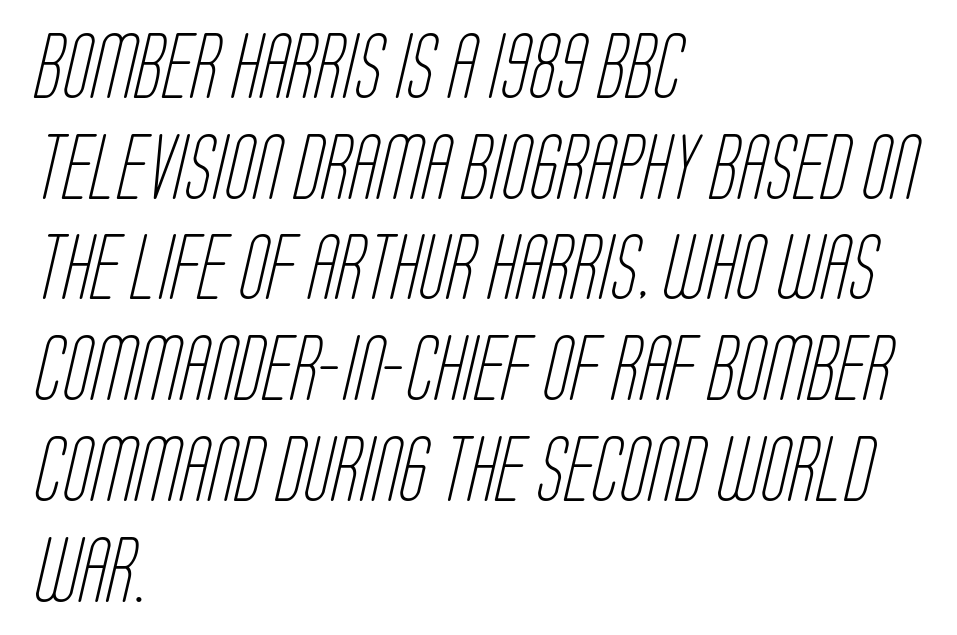
{"serif": "no", "bold": "no", "weight": "light", "width": "condensed", "stroke_contrast": "low", "x_height": "large", "monospaced": "no", "underline": "no", "align": "left", "line_spacing": "normal", "line_spacing_ratio": 1.55, "letter_spacing": "normal", "letter_spacing_em": 0.0, "glyph_px": 65}
